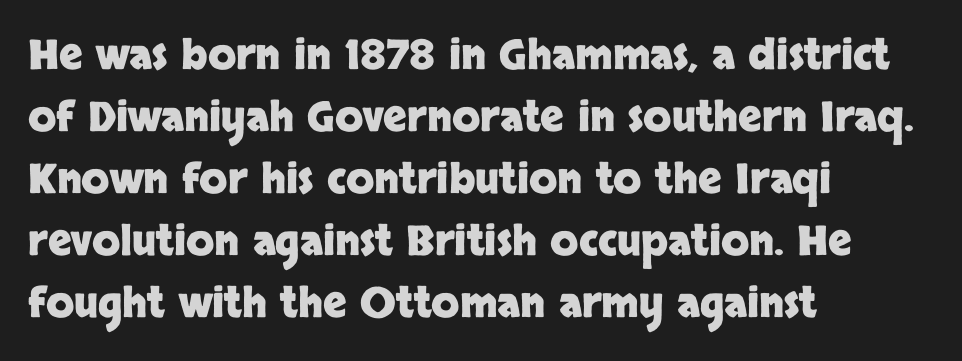
A normal amount of white space separates one row of letters from the next. The letters advance in unequal steps, a hallmark of proportional type. Weight check: bold — yes, fully. The glyphs are unaccompanied by any horizontal stroke below them. Which margin do the lines hug? The left one — the right edge is uneven. How are the letters spaced? Ordinarily, with no added tracking.
